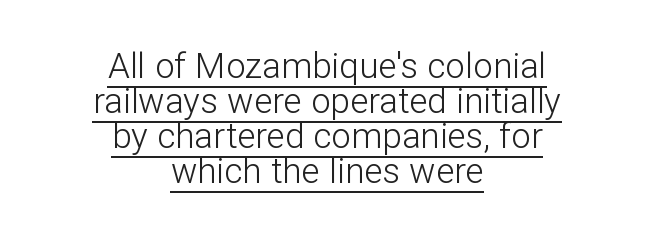
{"serif": "no", "italic": "no", "bold": "no", "weight": "light", "width": "normal", "stroke_contrast": "low", "x_height": "medium", "monospaced": "no", "underline": "yes", "align": "center", "line_spacing": "tight", "line_spacing_ratio": 1.0, "letter_spacing": "normal", "letter_spacing_em": 0.0, "glyph_px": 35}
